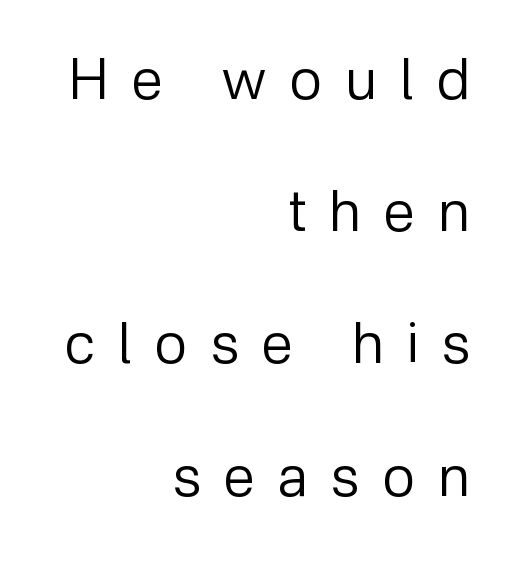
The words here are not underlined. Does the lettering tilt? It doesn't — this is upright. Weight class: somewhere from thin through regular. In CSS terms this would be text-align: right. These lines are rendered in a variable-pitch font.
